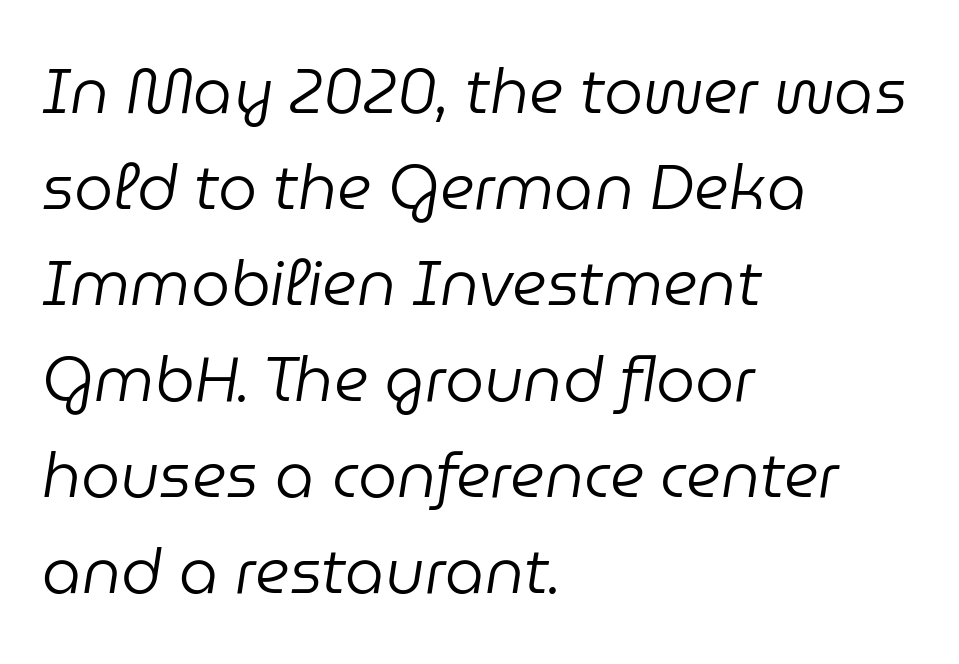
The specimen reads as italic at a glance. Characters follow at the spacing the type designer built in. Horizontally, the lines are justified to the leading edge only. Rule under the text: the space is simply empty.
